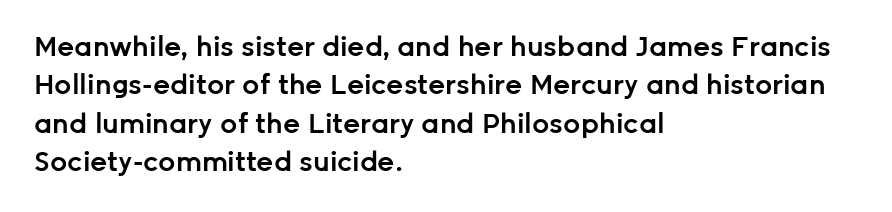
The lines in this sample share a left origin and differ only in where they stop. Does the leading feel generous? No, just average. Bare-footed words on every line. These lines were composed using upright roman letters.
